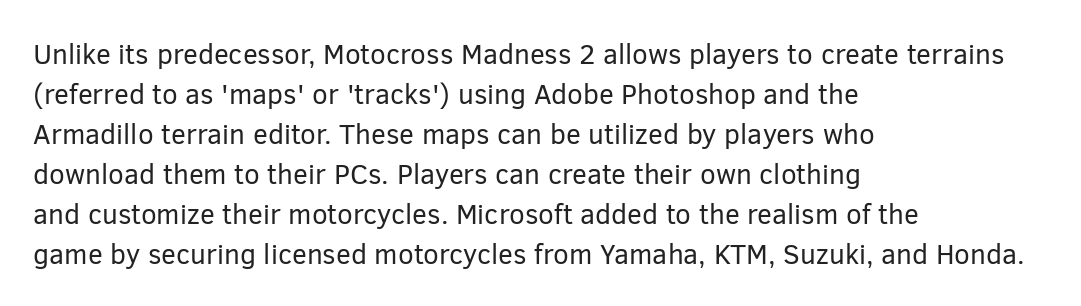
Q: Is the text bold? A: No.
Q: Is the text italic (slanted)? A: No, it is upright.
Q: Is the typeface a serif or a sans-serif typeface? A: Sans-serif.
Q: Is the text underlined? A: No.
Q: How is the paragraph aligned? A: Left-aligned.
Q: Is the spacing between letters normal or unusually wide? A: Normal.
Q: Is the spacing between lines tight, normal or loose? A: Normal.
Q: Width (condensed, normal, or wide)? A: Normal.
Q: Stroke contrast? A: Low.
Q: x-height? A: Medium.
Q: Monospaced? A: No.
